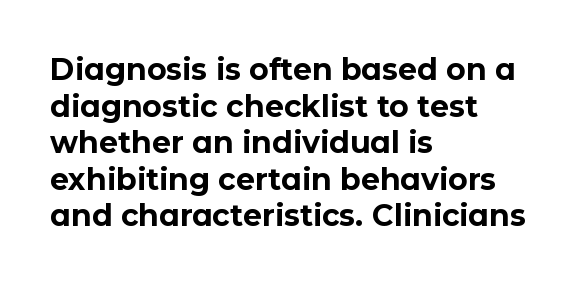
Q: Is the text bold? A: Yes.
Q: Is the text italic (slanted)? A: No, it is upright.
Q: Is the typeface a serif or a sans-serif typeface? A: Sans-serif.
Q: Is the text underlined? A: No.
Q: How is the paragraph aligned? A: Left-aligned.
Q: Is the spacing between letters normal or unusually wide? A: Normal.
Q: Width (condensed, normal, or wide)? A: Normal.
Q: Stroke contrast? A: Low.
Q: x-height? A: Medium.
Q: Monospaced? A: No.
